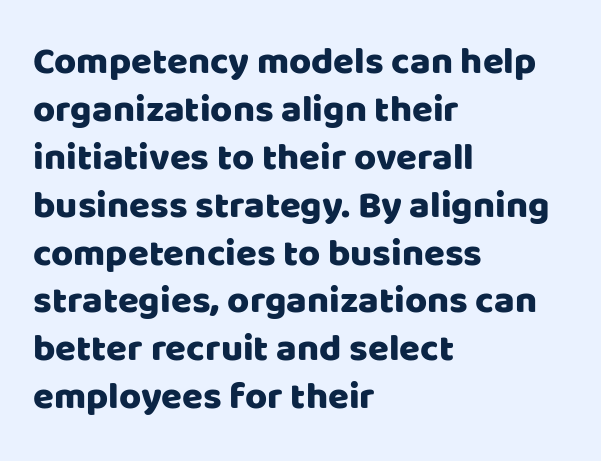
Q: Is the text italic (slanted)? A: No, it is upright.
Q: Is the typeface a serif or a sans-serif typeface? A: Sans-serif.
Q: Is the text underlined? A: No.
Q: How is the paragraph aligned? A: Left-aligned.
Q: Is the spacing between letters normal or unusually wide? A: Normal.
Q: Is the spacing between lines tight, normal or loose? A: Normal.
Q: Width (condensed, normal, or wide)? A: Normal.
Q: Stroke contrast? A: Low.
Q: x-height? A: Large.
Q: Monospaced? A: No.
